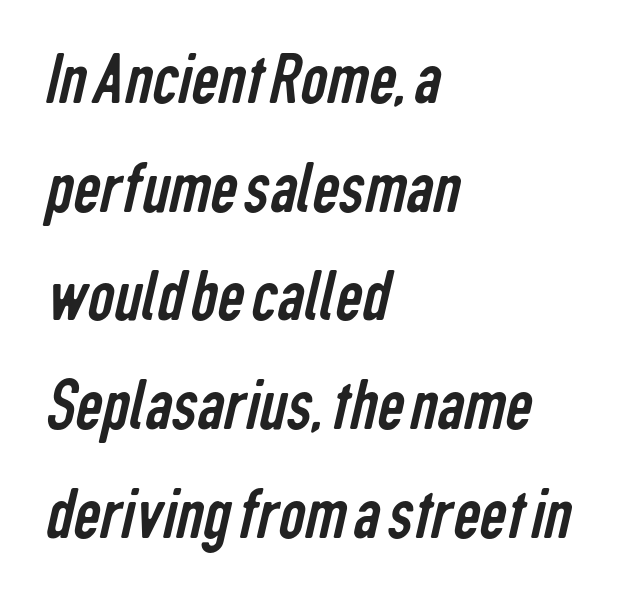
{"serif": "no", "bold": "no", "weight": "regular", "width": "condensed", "stroke_contrast": "low", "x_height": "medium", "monospaced": "no", "underline": "no", "align": "left", "line_spacing": "normal", "line_spacing_ratio": 1.45, "letter_spacing": "normal", "letter_spacing_em": 0.0, "glyph_px": 75}
